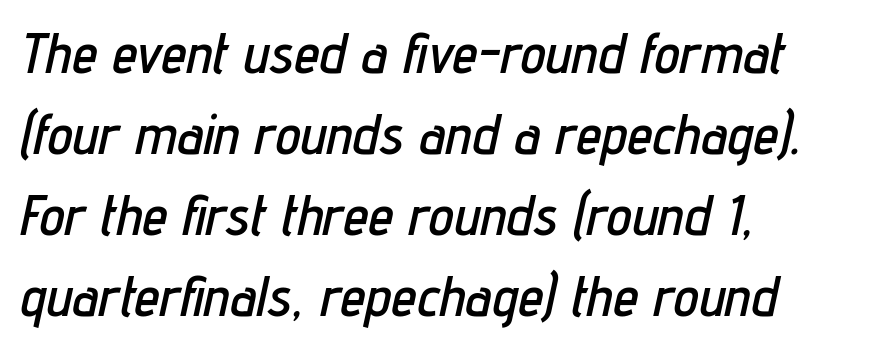
The image shows 57 px condensed type, italic (leaning right); set left-aligned, normal line spacing (1.42x), normal letter spacing, not underlined; low stroke contrast and a medium x-height.
